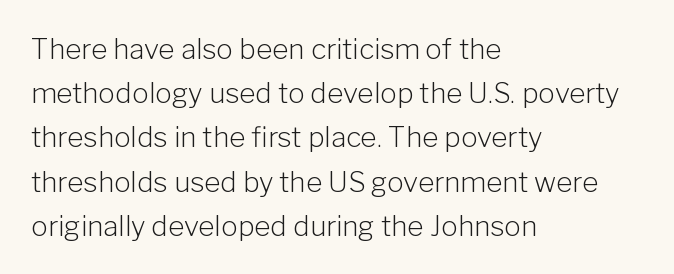
The image shows 28 px light sans-serif type, upright; set left-aligned, normal line spacing (1.58x), normal letter spacing, not underlined; low stroke contrast and a medium x-height.
